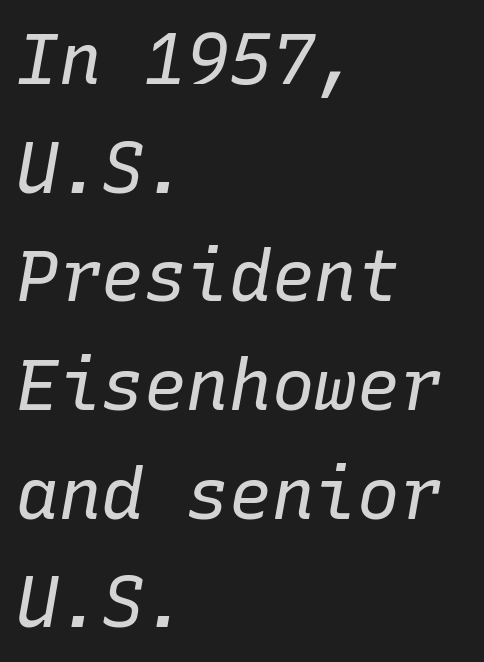
{"italic": "yes", "lean": "right", "slant_degrees": 10, "bold": "no", "weight": "regular", "width": "normal", "stroke_contrast": "low", "x_height": "medium", "monospaced": "yes", "underline": "no", "align": "left", "line_spacing": "normal", "line_spacing_ratio": 1.53, "letter_spacing": "normal", "letter_spacing_em": 0.0, "glyph_px": 71}
